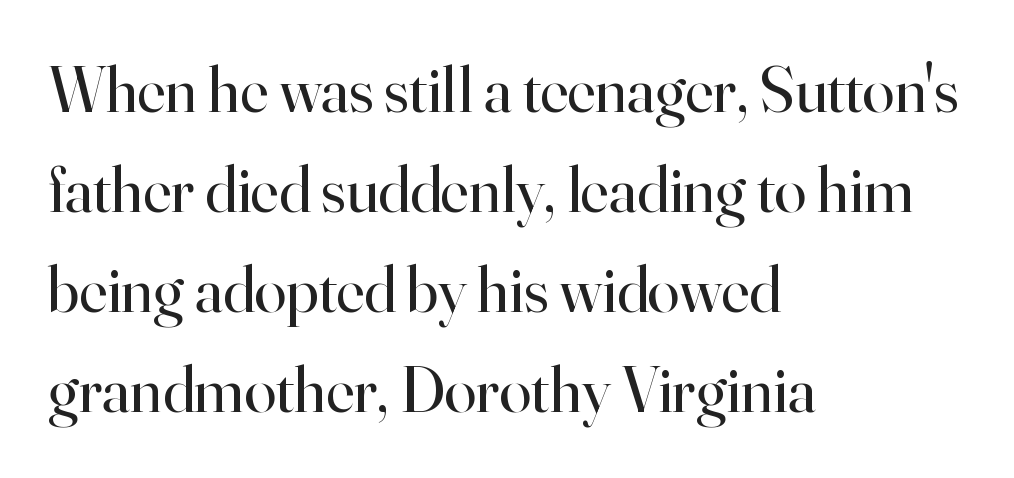
Successive baselines arrive at the customary interval. Every row of glyphs begins at an identical x-position on the left. The glyphs in this specimen are seriffed. The font sits on the lighter half of the weight spectrum, regular included. These lines are rendered in a variable-pitch font.
